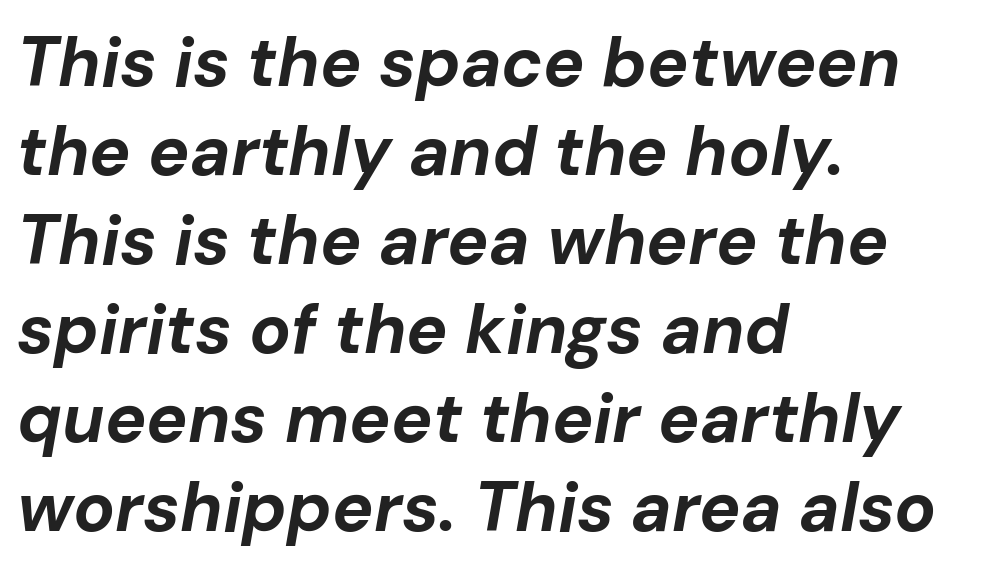
Q: Is the text bold? A: Yes.
Q: Is the text italic (slanted)? A: Yes, it leans right by about 10 degrees.
Q: Is the text underlined? A: No.
Q: How is the paragraph aligned? A: Left-aligned.
Q: Is the spacing between letters normal or unusually wide? A: Normal.
Q: Is the spacing between lines tight, normal or loose? A: Normal.
Q: Width (condensed, normal, or wide)? A: Normal.
Q: Stroke contrast? A: Low.
Q: x-height? A: Medium.
Q: Monospaced? A: No.
